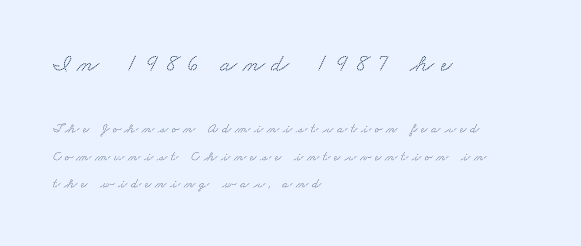
Compared with a centered layout, this one pins lines to the left instead. Character size in the leading block exceeds that of the trailing block. Compared with typical paragraphs, the rows here are farther apart. The specimen omits any rule beneath the text block's lines. The gaps between neighbouring characters are conspicuously large.
